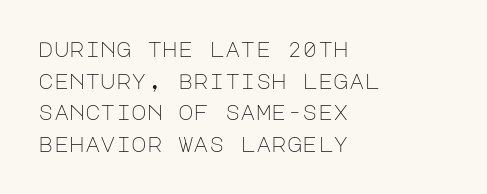
The image shows 21 px text type, upright; set left-aligned, normal line spacing (1.51x), normal letter spacing, not underlined.
